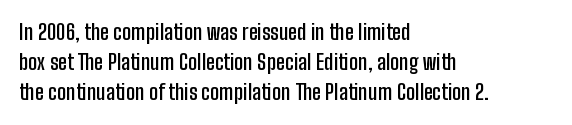
{"italic": "no", "bold": "semi", "underline": "no", "align": "left", "line_spacing": "normal", "line_spacing_ratio": 1.44, "letter_spacing": "normal", "letter_spacing_em": 0.0, "glyph_px": 21}
